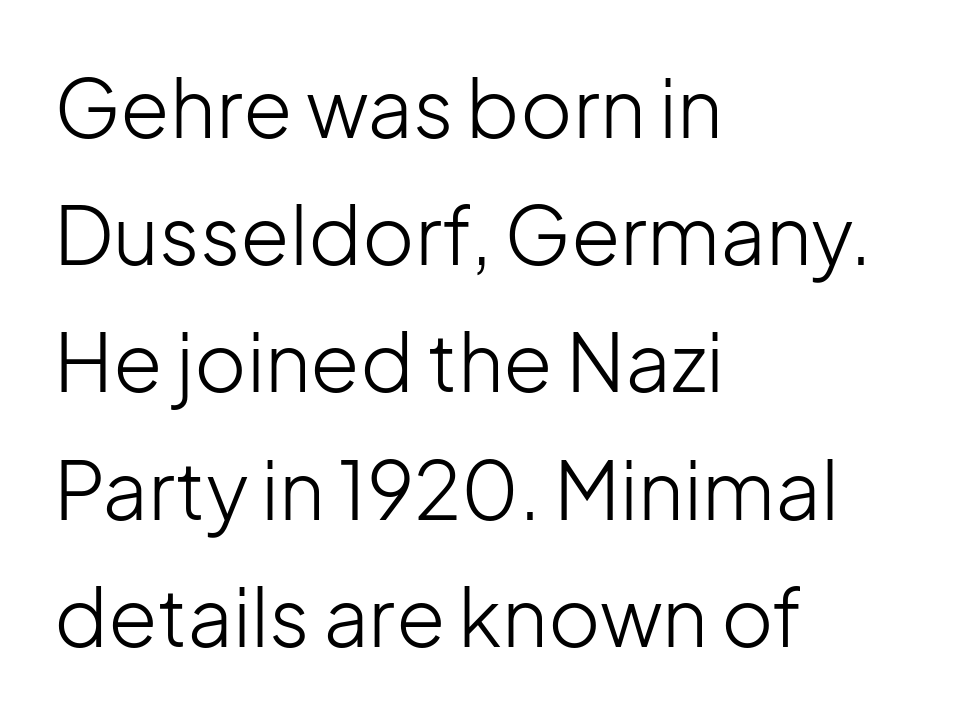
{"serif": "no", "italic": "no", "bold": "no", "weight": "light", "width": "normal", "stroke_contrast": "low", "x_height": "medium", "monospaced": "no", "underline": "no", "align": "left", "line_spacing": "normal", "line_spacing_ratio": 1.59, "letter_spacing": "normal", "letter_spacing_em": 0.0, "glyph_px": 80}
